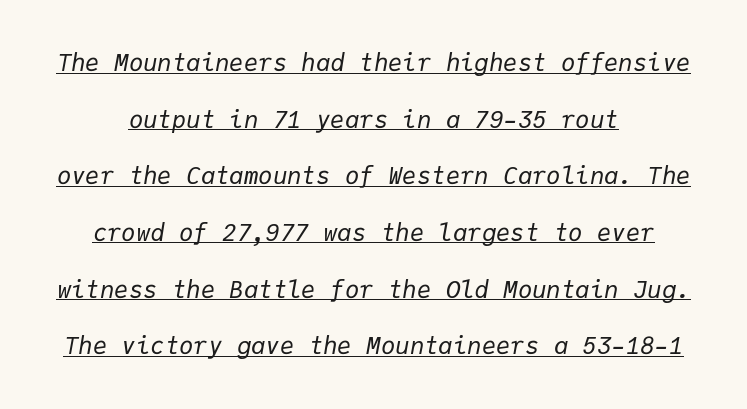
{"italic": "yes", "lean": "right", "slant_degrees": 9, "bold": "no", "underline": "yes", "align": "center", "line_spacing": "loose", "line_spacing_ratio": 2.36, "letter_spacing": "normal", "letter_spacing_em": 0.0, "glyph_px": 24}
